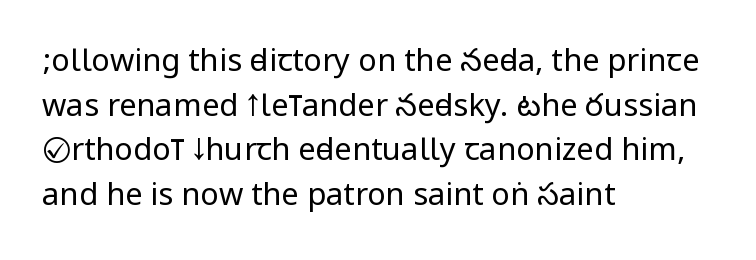
{"serif": "no", "italic": "no", "bold": "no", "weight": "regular", "width": "condensed", "stroke_contrast": "low", "underline": "no", "align": "left", "line_spacing": "normal", "line_spacing_ratio": 1.44, "letter_spacing": "normal", "letter_spacing_em": 0.0, "glyph_px": 31}
